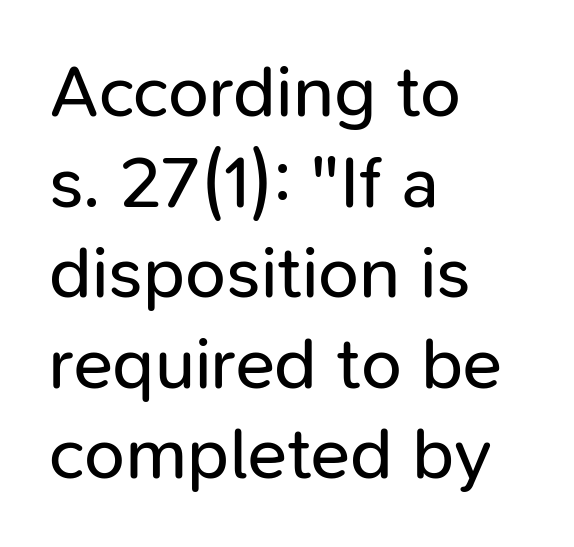
{"serif": "no", "italic": "no", "bold": "no", "weight": "regular", "width": "normal", "stroke_contrast": "low", "x_height": "medium", "monospaced": "no", "underline": "no", "align": "left", "line_spacing_ratio": 1.24, "letter_spacing": "normal", "letter_spacing_em": 0.0, "glyph_px": 73}
